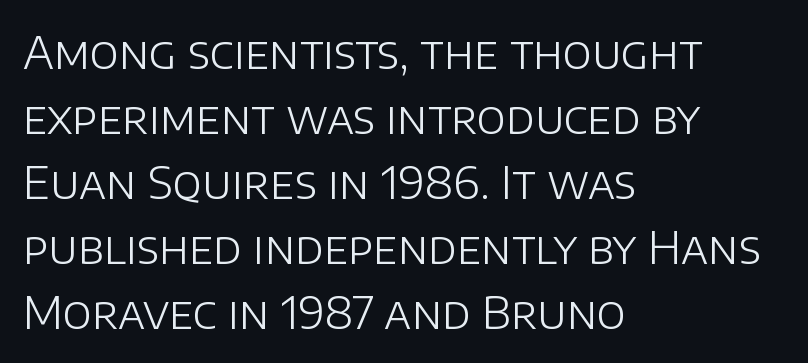
{"serif": "no", "italic": "no", "bold": "no", "weight": "light", "width": "normal", "stroke_contrast": "low", "x_height": "large", "monospaced": "no", "underline": "no", "align": "left", "line_spacing": "normal", "line_spacing_ratio": 1.48, "letter_spacing": "normal", "letter_spacing_em": 0.0, "glyph_px": 44}
